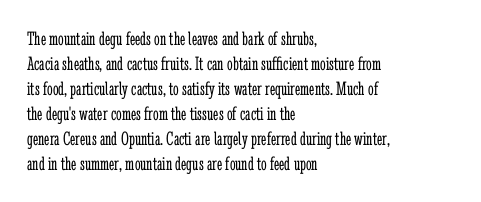
Underline: absent. These glyphs show unthickened strokes, regular width or finer. The leading is moderate, giving the passage an even texture. Upright lettering throughout.
